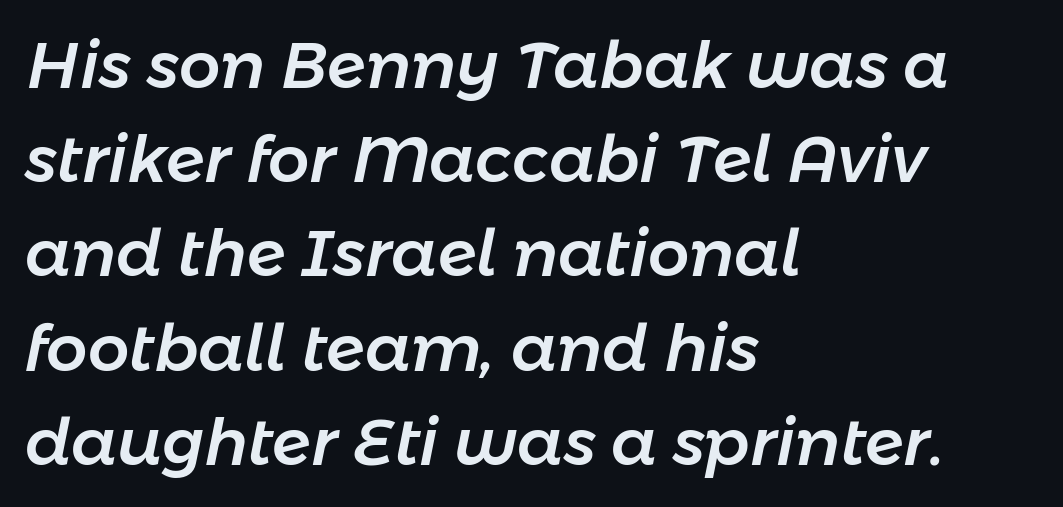
Q: Is the text italic (slanted)? A: Yes, it leans right by about 11 degrees.
Q: Is the text underlined? A: No.
Q: How is the paragraph aligned? A: Left-aligned.
Q: Is the spacing between letters normal or unusually wide? A: Normal.
Q: Is the spacing between lines tight, normal or loose? A: Normal.
Q: Width (condensed, normal, or wide)? A: Normal.
Q: Stroke contrast? A: Low.
Q: x-height? A: Medium.
Q: Monospaced? A: No.
